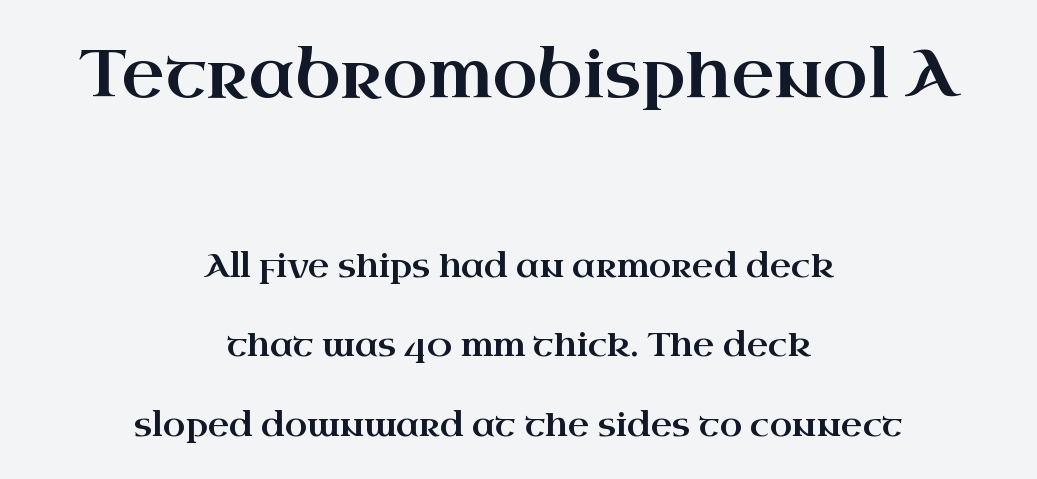
Q: Is the text italic (slanted)? A: No, it is upright.
Q: Is the typeface a serif or a sans-serif typeface? A: Serif.
Q: Is the text underlined? A: No.
Q: How is the paragraph aligned? A: Centered.
Q: Is the spacing between letters normal or unusually wide? A: Normal.
Q: Is the spacing between lines tight, normal or loose? A: Loose.
Q: Which block of text is set in a larger size, the first (top) or the second (bottom)? A: The first (top) one.
Q: Width (condensed, normal, or wide)? A: Wide.
Q: Stroke contrast? A: High.
Q: x-height? A: Small.
Q: Monospaced? A: No.
